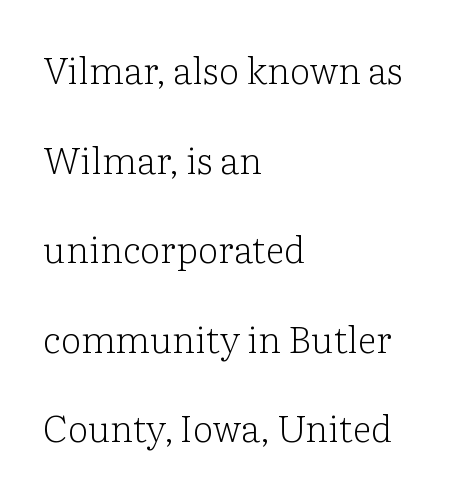
The image shows 37 px light serif type, upright; set left-aligned, loose line spacing (2.42x), normal letter spacing, not underlined; low stroke contrast and a medium x-height.
